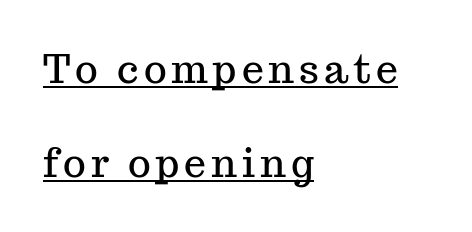
{"serif": "yes", "italic": "no", "width": "normal", "stroke_contrast": "medium", "x_height": "medium", "monospaced": "no", "underline": "yes", "align": "left", "line_spacing": "loose", "line_spacing_ratio": 2.42, "glyph_px": 39}
